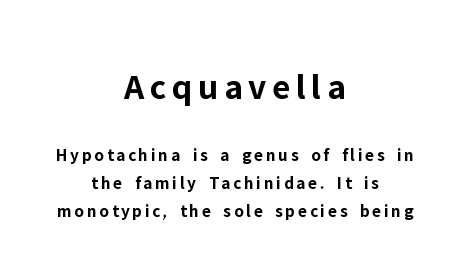
Q: Is the text bold? A: Yes.
Q: Is the text italic (slanted)? A: No, it is upright.
Q: Is the typeface a serif or a sans-serif typeface? A: Sans-serif.
Q: Is the text underlined? A: No.
Q: How is the paragraph aligned? A: Centered.
Q: Is the spacing between lines tight, normal or loose? A: Normal.
Q: Which block of text is set in a larger size, the first (top) or the second (bottom)? A: The first (top) one.
Q: Width (condensed, normal, or wide)? A: Normal.
Q: Stroke contrast? A: Low.
Q: x-height? A: Medium.
Q: Monospaced? A: No.
